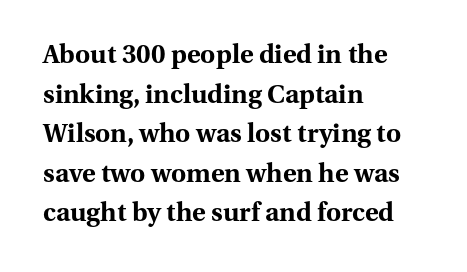
Q: Is the text bold? A: Yes.
Q: Is the text italic (slanted)? A: No, it is upright.
Q: Is the text underlined? A: No.
Q: How is the paragraph aligned? A: Left-aligned.
Q: Is the spacing between letters normal or unusually wide? A: Normal.
Q: Is the spacing between lines tight, normal or loose? A: Normal.
